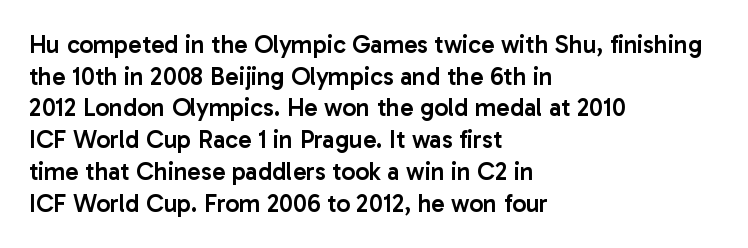
{"italic": "no", "bold": "semi", "underline": "no", "align": "left", "line_spacing": "normal", "line_spacing_ratio": 1.27, "letter_spacing": "normal", "letter_spacing_em": 0.0, "glyph_px": 25}
